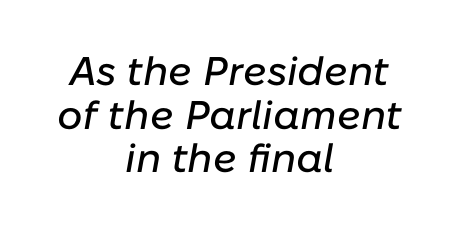
The image shows 40 px text type, italic (leaning right); set centered, tight line spacing (1.09x), normal letter spacing, not underlined; low stroke contrast and a medium x-height.
